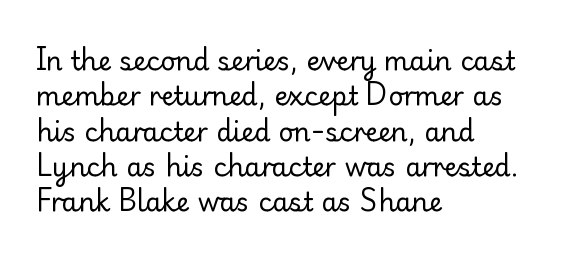
Q: Is the text bold? A: No.
Q: Is the text italic (slanted)? A: No, it is upright.
Q: Is the text underlined? A: No.
Q: How is the paragraph aligned? A: Left-aligned.
Q: Is the spacing between letters normal or unusually wide? A: Normal.
Q: Is the spacing between lines tight, normal or loose? A: Normal.
